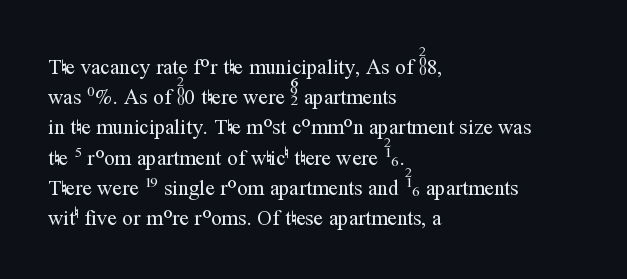
Q: Is the text bold? A: No.
Q: Is the text italic (slanted)? A: No, it is upright.
Q: Is the text underlined? A: No.
Q: How is the paragraph aligned? A: Left-aligned.
Q: Is the spacing between letters normal or unusually wide? A: Normal.
Q: Is the spacing between lines tight, normal or loose? A: Normal.
